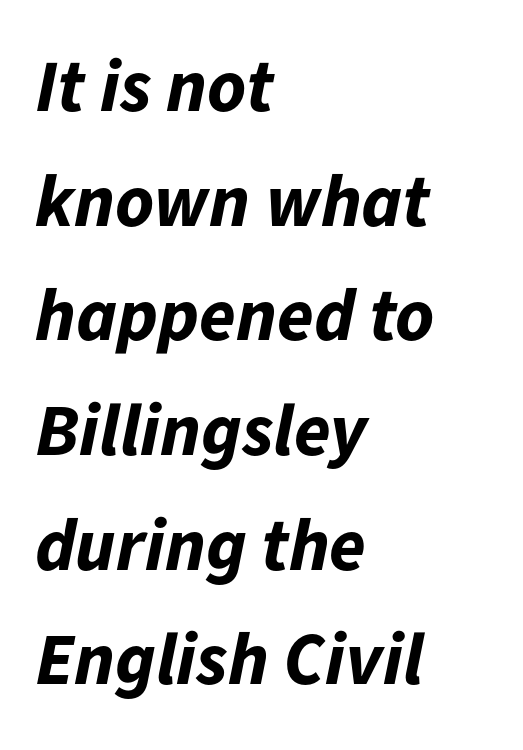
Q: Is the text bold? A: Yes.
Q: Is the text italic (slanted)? A: Yes, it leans right by about 11 degrees.
Q: Is the text underlined? A: No.
Q: How is the paragraph aligned? A: Left-aligned.
Q: Is the spacing between letters normal or unusually wide? A: Normal.
Q: Is the spacing between lines tight, normal or loose? A: Normal.
Q: Width (condensed, normal, or wide)? A: Normal.
Q: Stroke contrast? A: Low.
Q: x-height? A: Medium.
Q: Monospaced? A: No.
